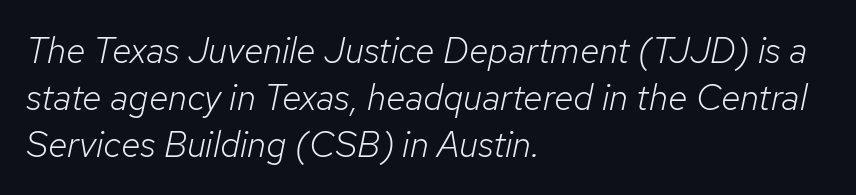
Q: Is the text bold? A: No.
Q: Is the text italic (slanted)? A: Yes, it leans right by about 12 degrees.
Q: Is the text underlined? A: No.
Q: How is the paragraph aligned? A: Left-aligned.
Q: Is the spacing between letters normal or unusually wide? A: Normal.
Q: Is the spacing between lines tight, normal or loose? A: Normal.
Q: Width (condensed, normal, or wide)? A: Normal.
Q: Stroke contrast? A: Low.
Q: x-height? A: Medium.
Q: Monospaced? A: No.
